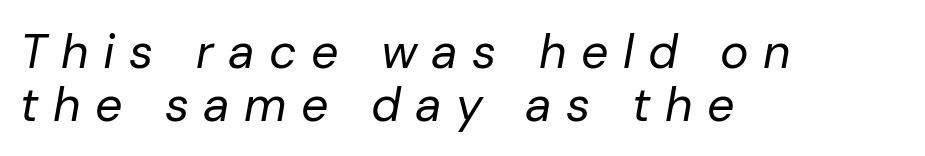
{"italic": "yes", "lean": "right", "slant_degrees": 10, "bold": "no", "weight": "regular", "width": "normal", "stroke_contrast": "low", "x_height": "medium", "monospaced": "no", "underline": "no", "align": "left", "line_spacing": "tight", "line_spacing_ratio": 1.1, "letter_spacing": "wide", "letter_spacing_em": 0.3, "glyph_px": 48}
